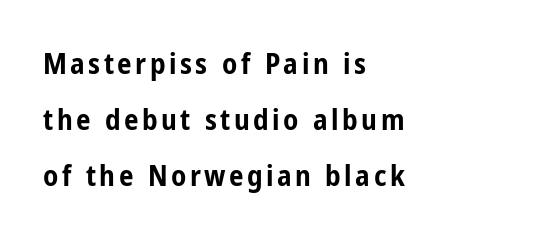
{"serif": "no", "italic": "no", "bold": "yes", "weight": "bold", "width": "condensed", "stroke_contrast": "low", "x_height": "medium", "monospaced": "no", "underline": "no", "align": "left", "line_spacing": "loose", "line_spacing_ratio": 1.93, "glyph_px": 29}
